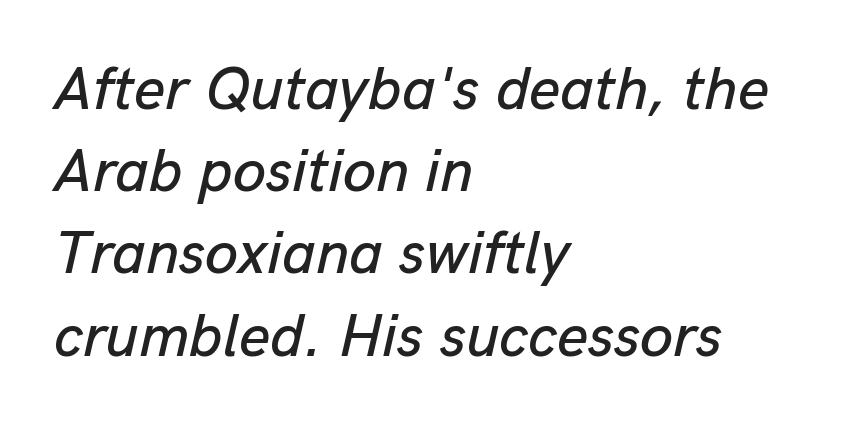
{"italic": "yes", "lean": "right", "slant_degrees": 13, "width": "normal", "stroke_contrast": "low", "x_height": "medium", "monospaced": "no", "underline": "no", "align": "left", "line_spacing": "normal", "line_spacing_ratio": 1.37, "letter_spacing": "normal", "letter_spacing_em": 0.0, "glyph_px": 60}
